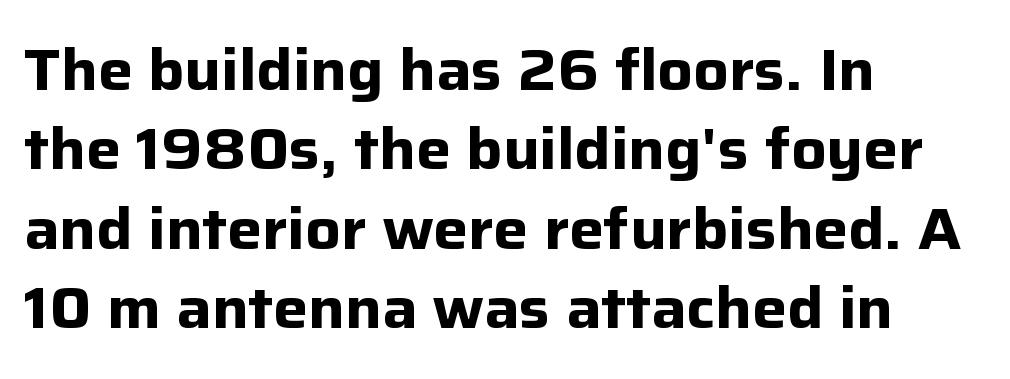
The image shows 58 px bold sans-serif type, upright; set left-aligned, normal line spacing (1.37x), normal letter spacing, not underlined; low stroke contrast and a medium x-height.
